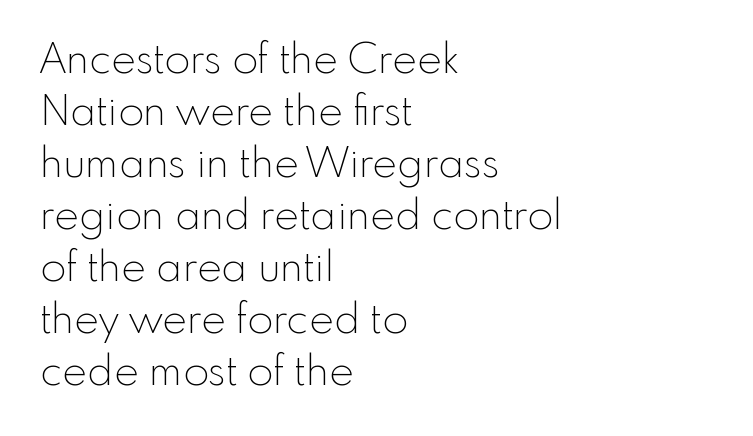
Q: Is the text bold? A: No.
Q: Is the text italic (slanted)? A: No, it is upright.
Q: Is the typeface a serif or a sans-serif typeface? A: Sans-serif.
Q: Is the text underlined? A: No.
Q: How is the paragraph aligned? A: Left-aligned.
Q: Is the spacing between letters normal or unusually wide? A: Normal.
Q: Width (condensed, normal, or wide)? A: Normal.
Q: x-height? A: Small.
Q: Monospaced? A: No.
